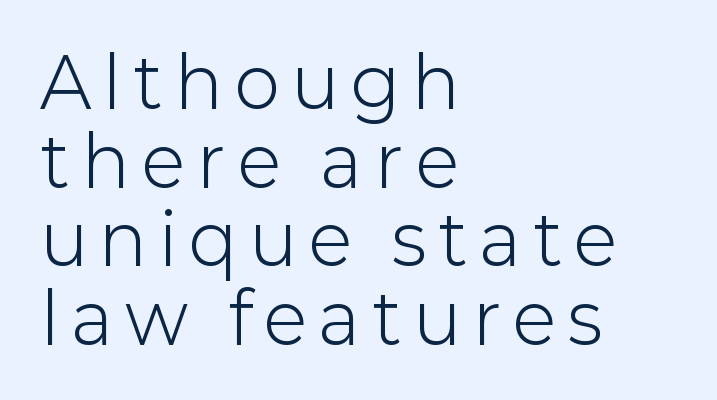
Q: Is the text bold? A: No.
Q: Is the text italic (slanted)? A: No, it is upright.
Q: Is the typeface a serif or a sans-serif typeface? A: Sans-serif.
Q: Is the text underlined? A: No.
Q: How is the paragraph aligned? A: Left-aligned.
Q: Is the spacing between lines tight, normal or loose? A: Tight.
Q: Width (condensed, normal, or wide)? A: Normal.
Q: Stroke contrast? A: Low.
Q: x-height? A: Medium.
Q: Monospaced? A: No.
